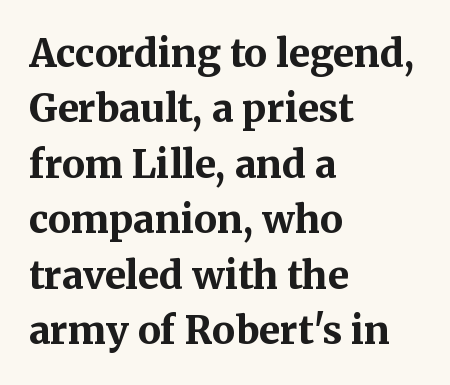
{"serif": "yes", "italic": "no", "bold": "yes", "weight": "bold", "width": "normal", "stroke_contrast": "medium", "x_height": "medium", "monospaced": "no", "underline": "no", "align": "left", "line_spacing": "normal", "line_spacing_ratio": 1.46, "letter_spacing": "normal", "letter_spacing_em": 0.0, "glyph_px": 38}
